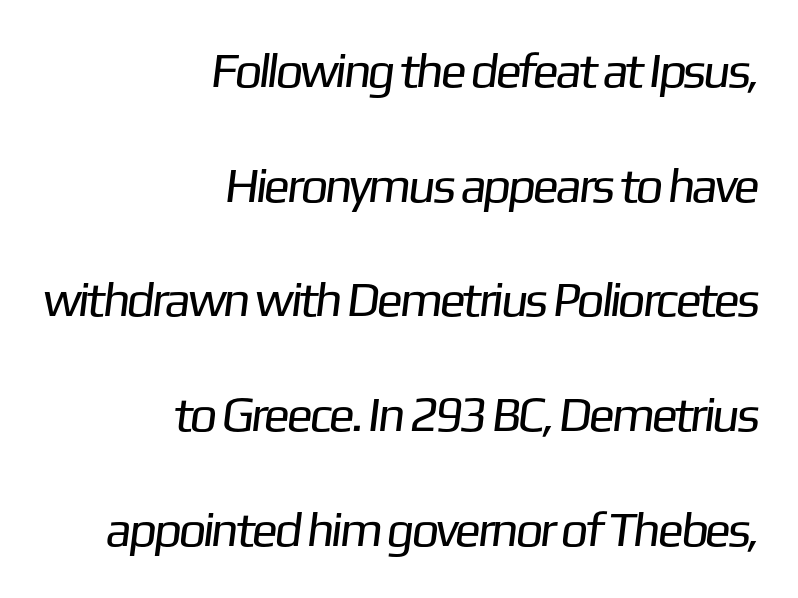
{"serif": "no", "bold": "no", "weight": "regular", "width": "normal", "stroke_contrast": "low", "x_height": "medium", "monospaced": "no", "underline": "no", "align": "right", "line_spacing": "loose", "line_spacing_ratio": 2.34, "letter_spacing": "normal", "letter_spacing_em": 0.0, "glyph_px": 49}
